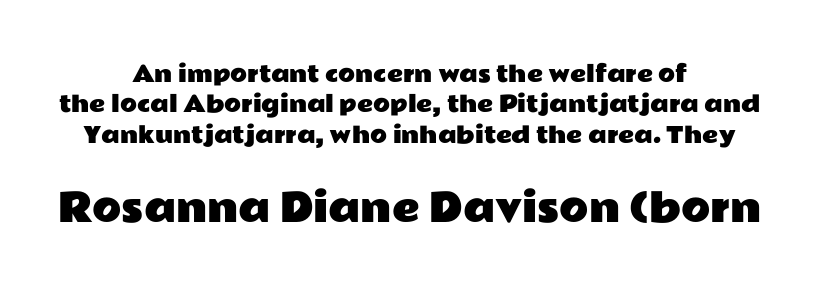
The following chunk of copy outweighs the initial chunk in type size. Rule under the text: the space is simply empty. Unlike a traditional serif, this face leaves its strokes unadorned. This is roman type, the default non-slanted kind. This rendering leaves character spacing at its baseline value.
